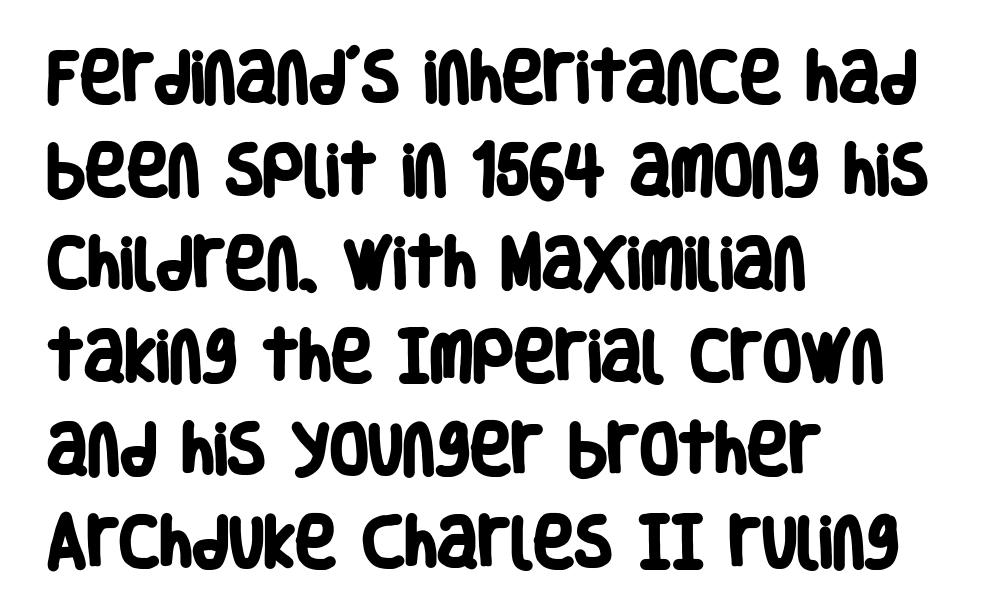
Whoever set this chose a conventional vertical rhythm. Check where the strokes stop: nothing finishes them off — pure sans. Line beginnings align vertically; line endings do not. Underlining? Definitely not there. Spacing verdict: proportional, widths tailored to each character. Nobody touched the tracking dial on this one.
